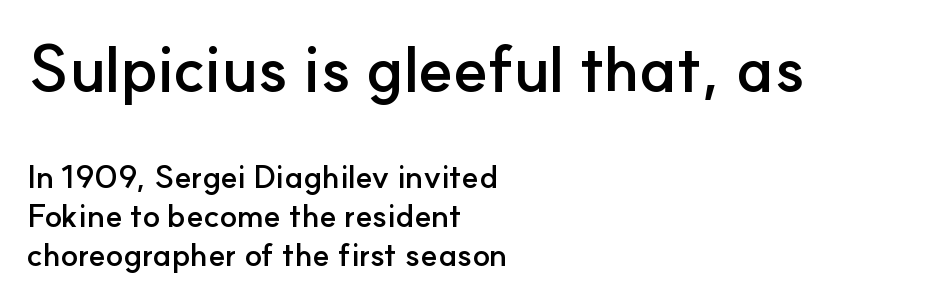
Letters rest on an invisible, unmarked baseline. The specimen reads as upright at a glance. Leftover space on each line is placed entirely after the last word. This sample uses a sans-serif face. The glyphs have the mass of a bold cut. Students, note that the glyphs here touch the page at normal intervals.
